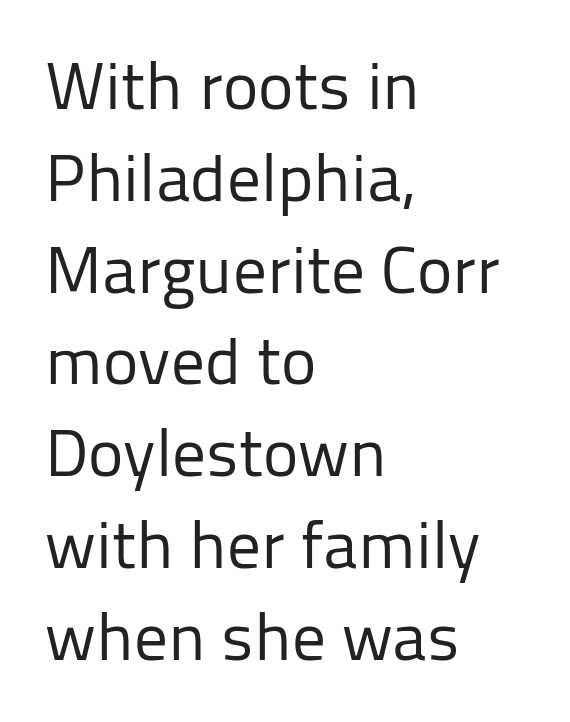
Here the designer chose a conventional face with non-uniform glyph widths. This rendering uses left alignment, leaving the right contour irregular. Stroke thickness stays within the range of a standard reading face or lighter. No extra tracking has been applied to these lines. In terms of letterform style, serifs are entirely absent. Vertically, the passage feels balanced, rows spaced as you'd expect.
